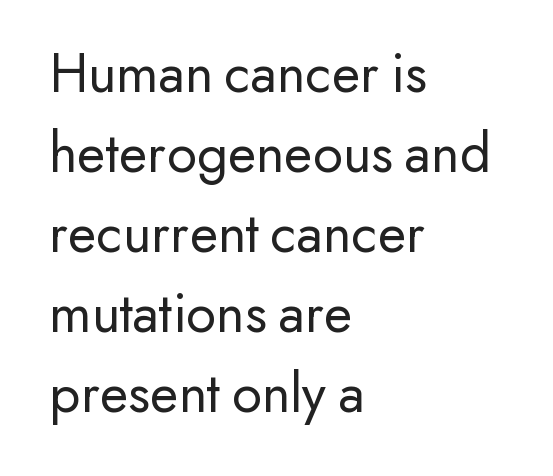
{"serif": "no", "italic": "no", "bold": "no", "weight": "regular", "width": "normal", "stroke_contrast": "low", "x_height": "small", "monospaced": "no", "underline": "no", "align": "left", "line_spacing": "normal", "line_spacing_ratio": 1.38, "letter_spacing": "normal", "letter_spacing_em": 0.0, "glyph_px": 58}
